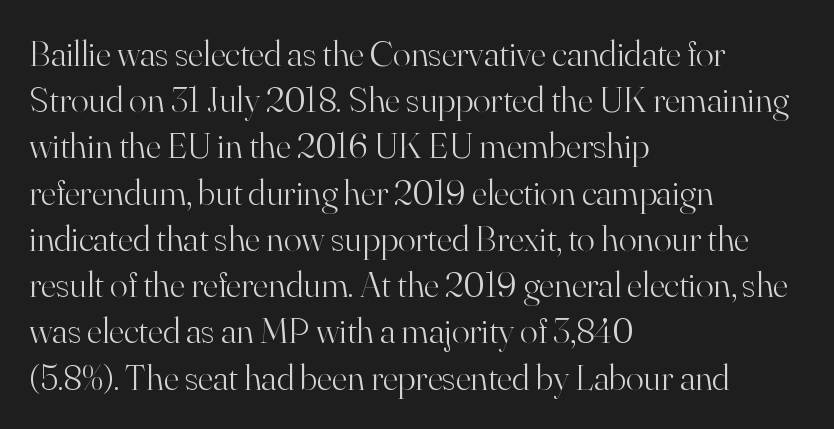
The space between consecutive lines is moderate. One-word summary of the alignment: left. The strip under each line holds only bare page. The rendering uses natural spacing where letterforms have individual widths. Upright lettering throughout.
